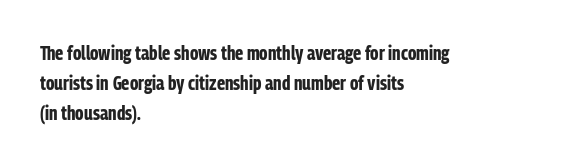
{"italic": "no", "bold": "yes", "underline": "no", "align": "left", "line_spacing": "normal", "line_spacing_ratio": 1.5, "letter_spacing": "normal", "letter_spacing_em": 0.0, "glyph_px": 20}
